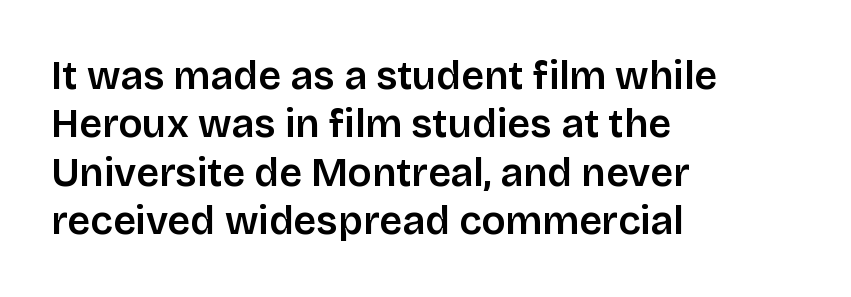
The image shows 40 px sans-serif type, upright; set left-aligned, line spacing 1.21x, normal letter spacing, not underlined; low stroke contrast and a large x-height.
